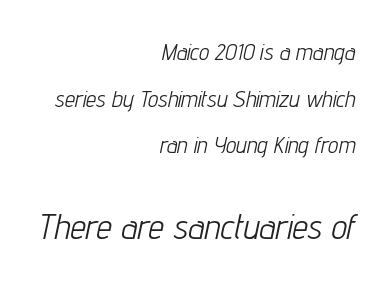
{"italic": "yes", "lean": "right", "slant_degrees": 12, "bold": "no", "weight": "light", "width": "condensed", "stroke_contrast": "low", "x_height": "medium", "monospaced": "no", "underline": "no", "align": "right", "line_spacing": "loose", "line_spacing_ratio": 2.03, "letter_spacing": "normal", "letter_spacing_em": 0.0, "larger_block": "second", "size_ratio": 1.52, "glyph_px": 35}
